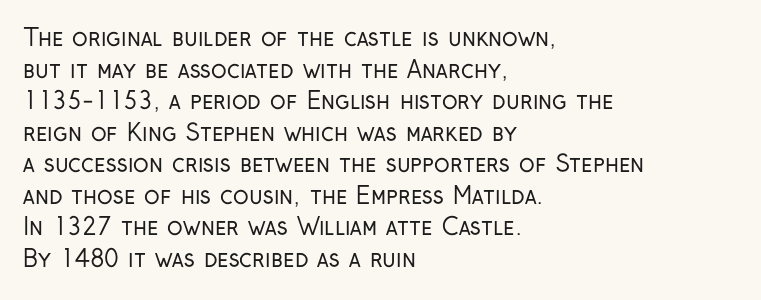
The strokes are not fattened; the text isn't bold. Beneath every word, the page is bare. Every row of glyphs begins at an identical x-position on the left. In terms of posture, this sample is upright.
